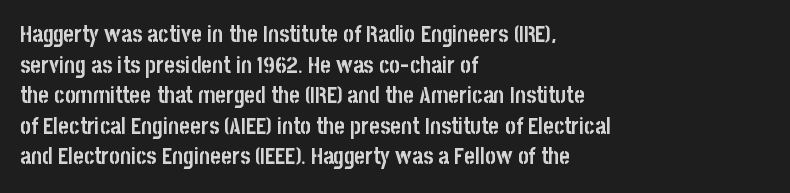
The image shows 23 px bold type, upright; set left-aligned, normal line spacing (1.33x), normal letter spacing, not underlined.
